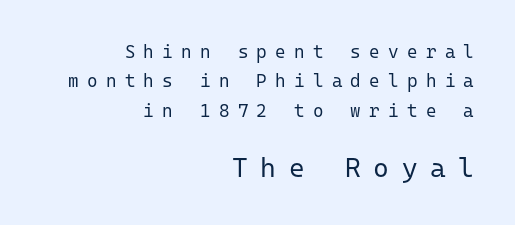
{"italic": "no", "bold": "no", "underline": "no", "align": "right", "line_spacing": "normal", "line_spacing_ratio": 1.63, "letter_spacing": "wide", "letter_spacing_em": 0.46, "larger_block": "second", "size_ratio": 1.5, "glyph_px": 27}
